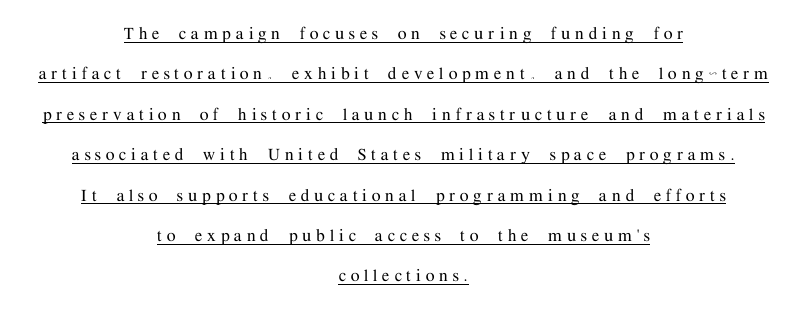
The image shows 20 px text type, upright; set centered, loose line spacing (2.02x), unusually wide letter spacing (+0.25 em), underlined.
